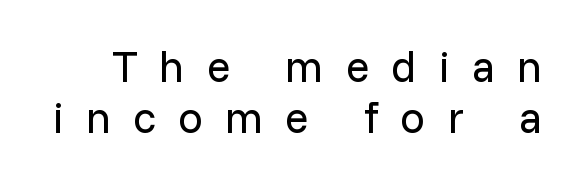
{"serif": "no", "italic": "no", "bold": "no", "weight": "regular", "width": "normal", "stroke_contrast": "low", "x_height": "medium", "monospaced": "no", "underline": "no", "line_spacing_ratio": 1.17, "letter_spacing": "wide", "letter_spacing_em": 0.5, "glyph_px": 44}
